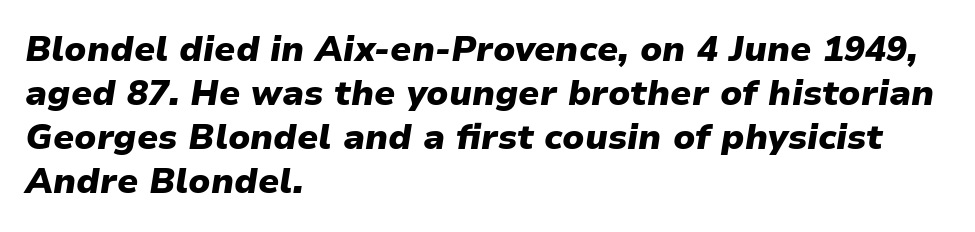
The image shows 35 px heavy type, italic (leaning right); set left-aligned, normal line spacing (1.26x), normal letter spacing, not underlined; low stroke contrast and a medium x-height.
